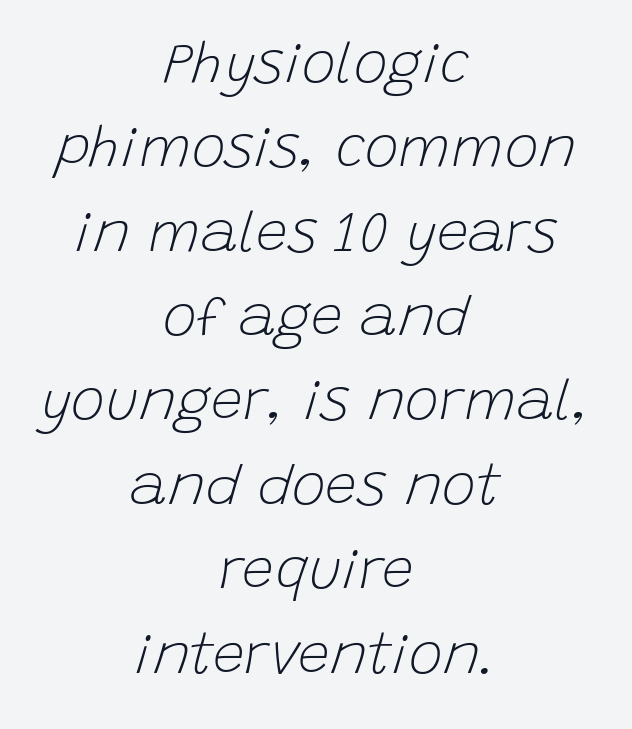
Q: Is the text bold? A: No.
Q: Is the text italic (slanted)? A: Yes, it leans right by about 15 degrees.
Q: Is the text underlined? A: No.
Q: How is the paragraph aligned? A: Centered.
Q: Is the spacing between letters normal or unusually wide? A: Normal.
Q: Is the spacing between lines tight, normal or loose? A: Normal.
Q: Width (condensed, normal, or wide)? A: Normal.
Q: Stroke contrast? A: Low.
Q: x-height? A: Large.
Q: Monospaced? A: No.
